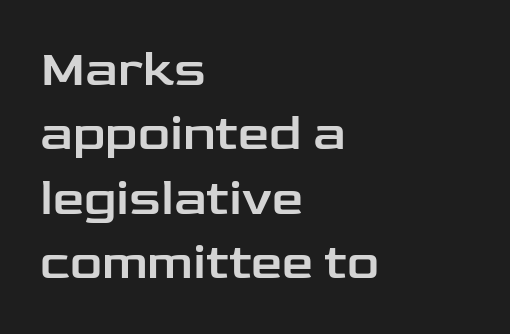
{"serif": "no", "italic": "no", "width": "wide", "stroke_contrast": "low", "x_height": "medium", "monospaced": "no", "underline": "no", "align": "left", "line_spacing": "normal", "line_spacing_ratio": 1.29, "letter_spacing": "normal", "letter_spacing_em": 0.0, "glyph_px": 50}
